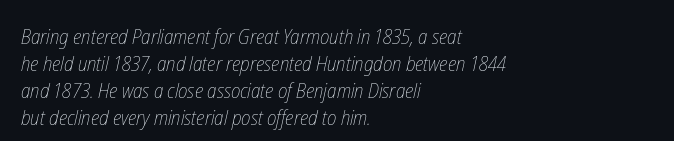
{"bold": "no", "underline": "no", "align": "left", "line_spacing": "normal", "line_spacing_ratio": 1.29, "letter_spacing": "normal", "letter_spacing_em": 0.0, "glyph_px": 21}
